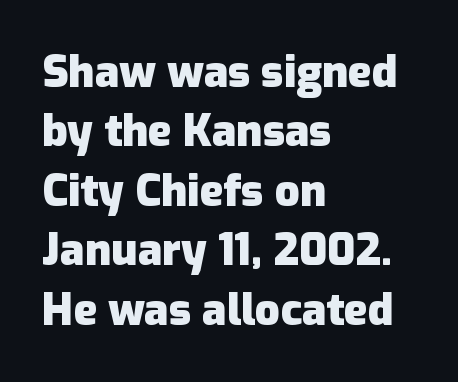
The image shows 44 px heavy sans-serif type, upright; set left-aligned, normal line spacing (1.35x), normal letter spacing, not underlined; low stroke contrast and a medium x-height.
